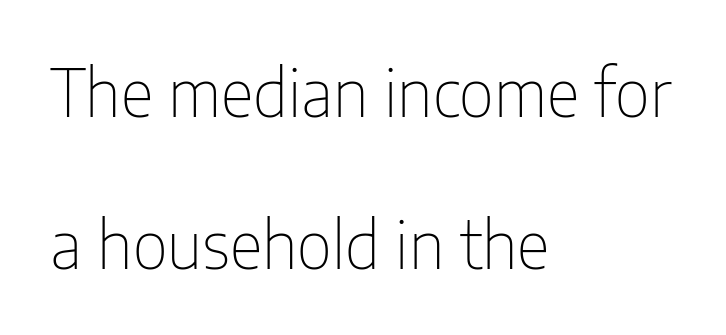
The text block is weighted toward the left margin, trailing off unevenly rightward. Rule under the text: the space is simply empty. The vertical gap from one line to the next is large. Posture: vertical. Stroke thickness stays within the range of a standard reading face or lighter. The designer went with a sans here, leaving each stem footless.
